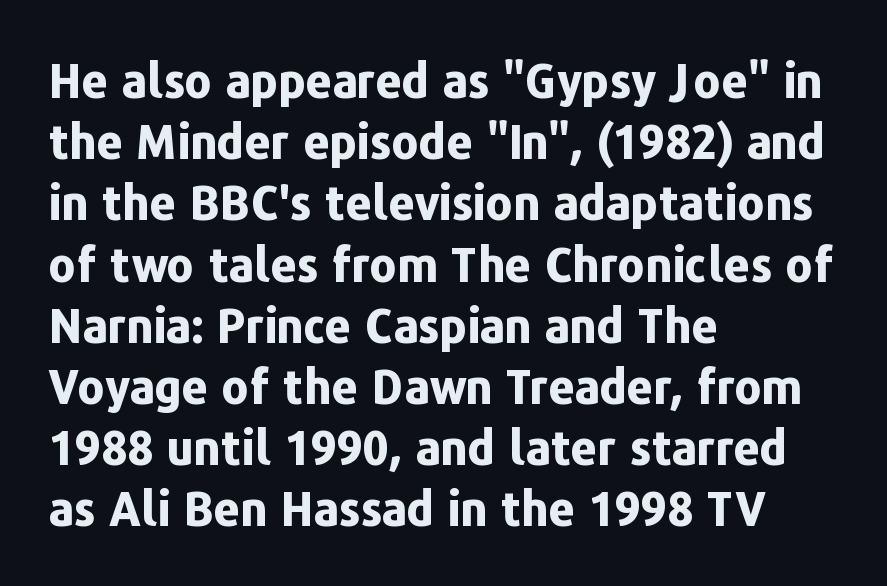
The image shows 46 px bold sans-serif type, upright; set left-aligned, normal line spacing (1.33x), normal letter spacing, not underlined; low stroke contrast and a medium x-height.
